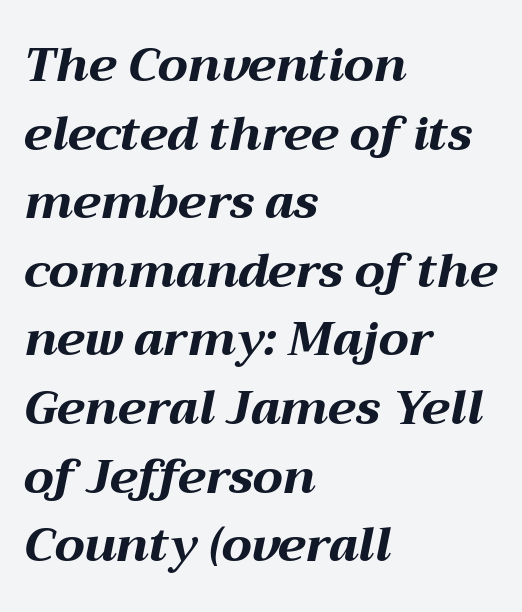
Q: Is the text bold? A: Yes.
Q: Is the text italic (slanted)? A: Yes, it leans right by about 12 degrees.
Q: Is the text underlined? A: No.
Q: How is the paragraph aligned? A: Left-aligned.
Q: Is the spacing between letters normal or unusually wide? A: Normal.
Q: Is the spacing between lines tight, normal or loose? A: Normal.
Q: Width (condensed, normal, or wide)? A: Wide.
Q: Stroke contrast? A: Medium.
Q: x-height? A: Medium.
Q: Monospaced? A: No.
